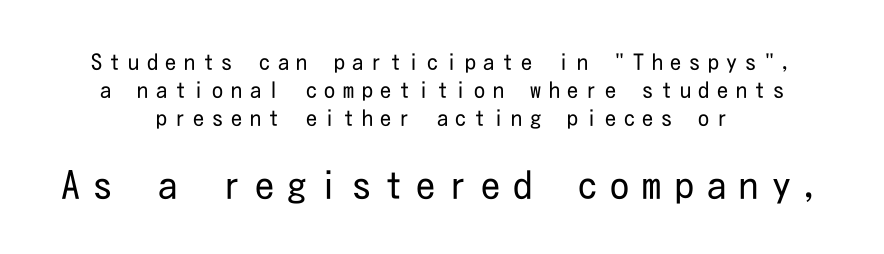
Underline: absent. The rendering uses a moderate line-height, typical for paragraphs. Bigger letters appear in the bottom chunk; the top chunk is reduced. You can tell it's not italic because the verticals are truly vertical.
